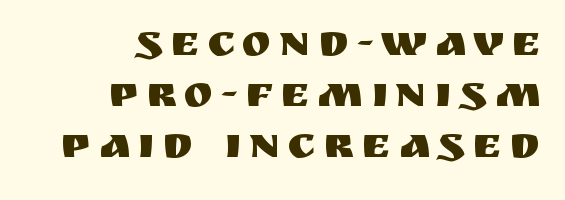
The image shows 44 px sans-serif type, upright; set right-aligned, line spacing 1.16x, not underlined; medium stroke contrast and a large x-height.
